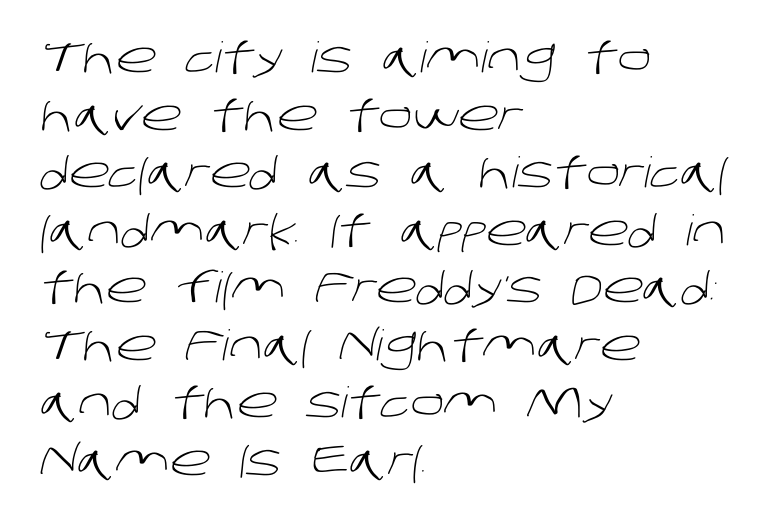
{"serif": "no", "bold": "no", "weight": "light", "width": "normal", "stroke_contrast": "low", "x_height": "large", "monospaced": "no", "underline": "no", "align": "left", "line_spacing": "normal", "line_spacing_ratio": 1.37, "letter_spacing": "normal", "letter_spacing_em": 0.0, "glyph_px": 42}
